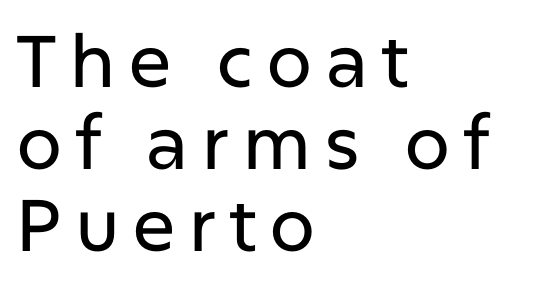
The rendering shows plain stroke endings on the letterforms — a sans-serif design. Quick note: underline off. The lettering stays uniformly vertical, giving the passage a roman look. Rows of type sit shoulder to shoulder in the vertical direction.
